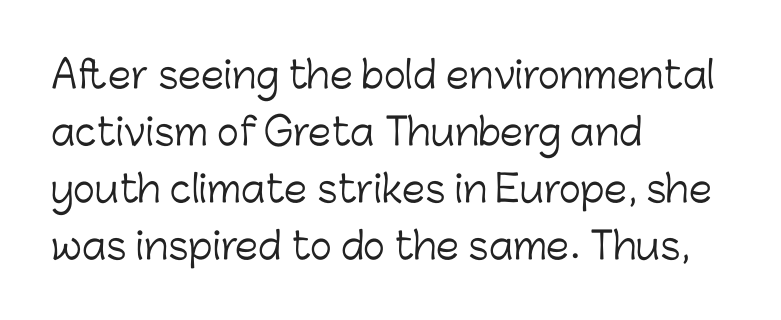
The image shows 37 px light sans-serif type, upright; set left-aligned, normal line spacing (1.54x), normal letter spacing, not underlined; low stroke contrast and a medium x-height.
